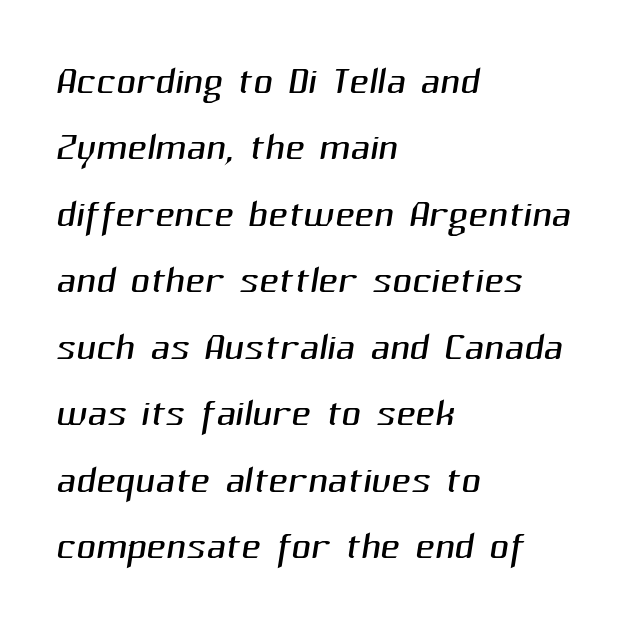
The image shows 54 px light sans-serif type; set left-aligned, line spacing 1.23x, normal letter spacing, not underlined; medium stroke contrast and a medium x-height.
